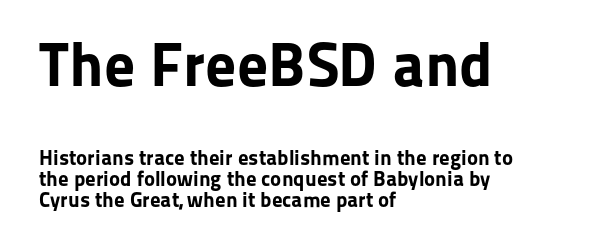
Q: Is the text bold? A: Yes.
Q: Is the text italic (slanted)? A: No, it is upright.
Q: Is the typeface a serif or a sans-serif typeface? A: Sans-serif.
Q: Is the text underlined? A: No.
Q: How is the paragraph aligned? A: Left-aligned.
Q: Is the spacing between letters normal or unusually wide? A: Normal.
Q: Is the spacing between lines tight, normal or loose? A: Tight.
Q: Which block of text is set in a larger size, the first (top) or the second (bottom)? A: The first (top) one.
Q: Width (condensed, normal, or wide)? A: Normal.
Q: Stroke contrast? A: Low.
Q: x-height? A: Medium.
Q: Monospaced? A: No.
